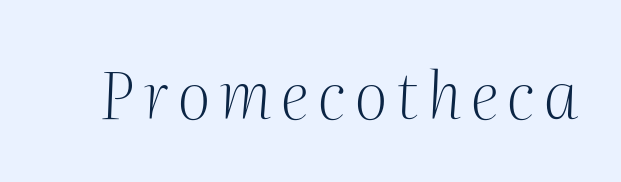
Q: Is the text bold? A: No.
Q: Is the text italic (slanted)? A: Yes, it leans right by about 2 degrees.
Q: Is the typeface a serif or a sans-serif typeface? A: Serif.
Q: Is the text underlined? A: No.
Q: Width (condensed, normal, or wide)? A: Normal.
Q: Stroke contrast? A: Medium.
Q: x-height? A: Medium.
Q: Monospaced? A: No.
